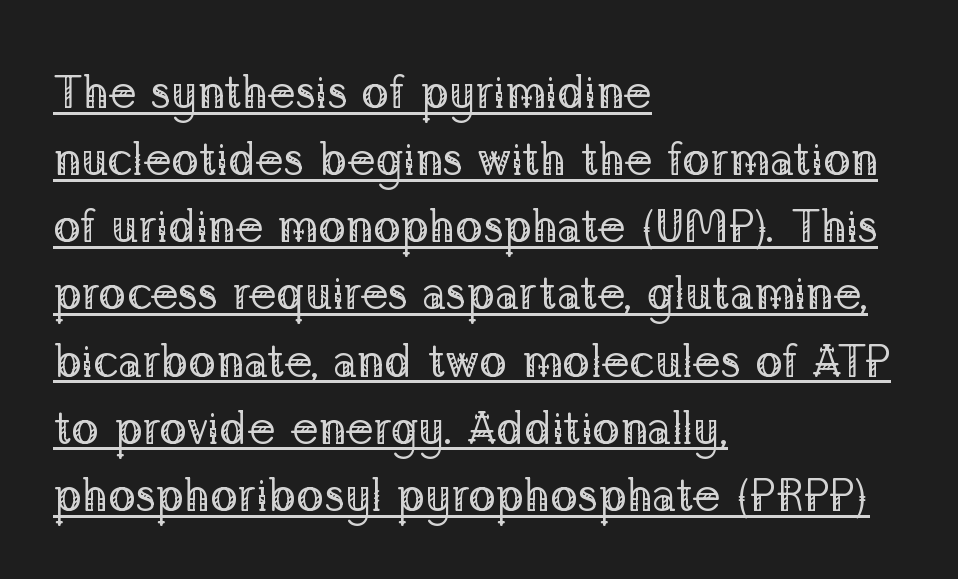
Q: Is the text bold? A: No.
Q: Is the text italic (slanted)? A: No, it is upright.
Q: Is the typeface a serif or a sans-serif typeface? A: Serif.
Q: Is the text underlined? A: Yes.
Q: How is the paragraph aligned? A: Left-aligned.
Q: Is the spacing between letters normal or unusually wide? A: Normal.
Q: Is the spacing between lines tight, normal or loose? A: Normal.
Q: Width (condensed, normal, or wide)? A: Normal.
Q: Stroke contrast? A: Low.
Q: x-height? A: Medium.
Q: Monospaced? A: No.
